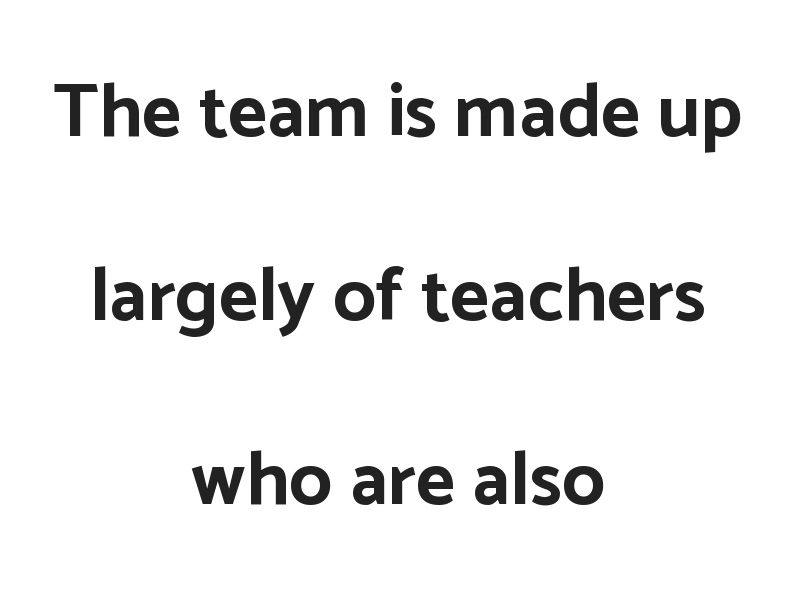
The image shows 76 px bold sans-serif type, upright; set centered, loose line spacing (2.42x), normal letter spacing, not underlined; low stroke contrast and a medium x-height.
